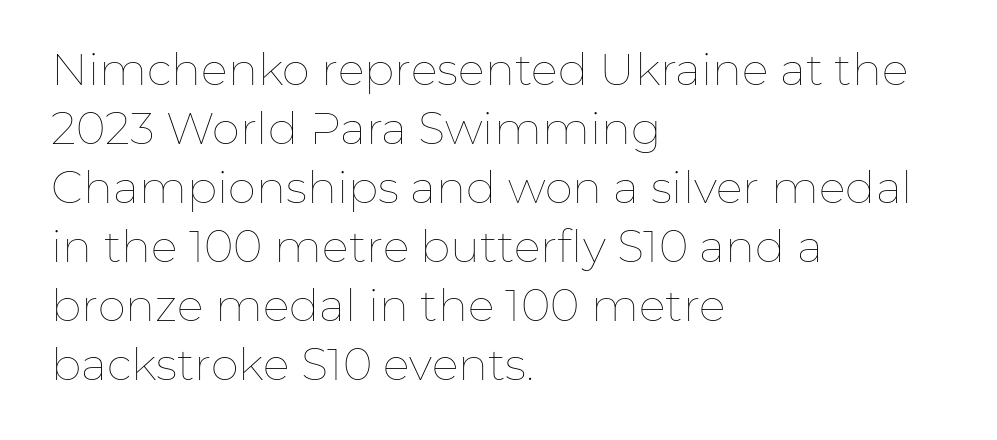
Vertically, the passage feels balanced, rows spaced as you'd expect. All the whitespace from short lines collects on the right. Note the varied advance widths — an 'i' is clearly narrower than an 'm'. Upright lettering throughout. Letter spacing: default.
